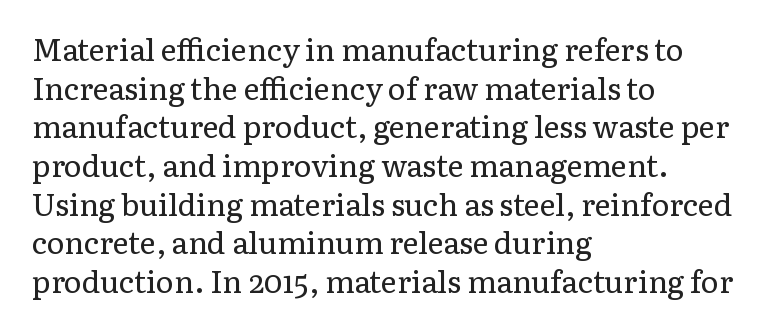
The image shows 30 px regular-weight serif type, upright; set left-aligned, normal line spacing (1.29x), normal letter spacing, not underlined; low stroke contrast and a medium x-height.
